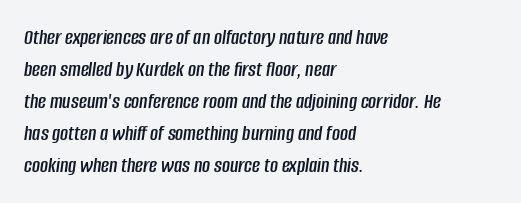
Q: Is the text italic (slanted)? A: Yes, it leans right by about 8 degrees.
Q: Is the text underlined? A: No.
Q: How is the paragraph aligned? A: Left-aligned.
Q: Is the spacing between letters normal or unusually wide? A: Normal.
Q: Is the spacing between lines tight, normal or loose? A: Normal.
